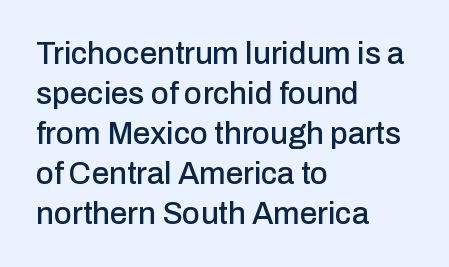
{"serif": "no", "italic": "no", "width": "normal", "stroke_contrast": "low", "x_height": "medium", "monospaced": "no", "underline": "no", "align": "left", "line_spacing": "normal", "line_spacing_ratio": 1.29, "letter_spacing": "normal", "letter_spacing_em": 0.0, "glyph_px": 31}
